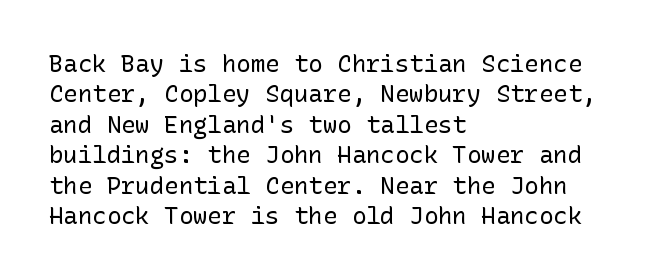
Q: Is the text bold? A: No.
Q: Is the text italic (slanted)? A: No, it is upright.
Q: Is the text underlined? A: No.
Q: How is the paragraph aligned? A: Left-aligned.
Q: Is the spacing between letters normal or unusually wide? A: Normal.
Q: Is the spacing between lines tight, normal or loose? A: Normal.
